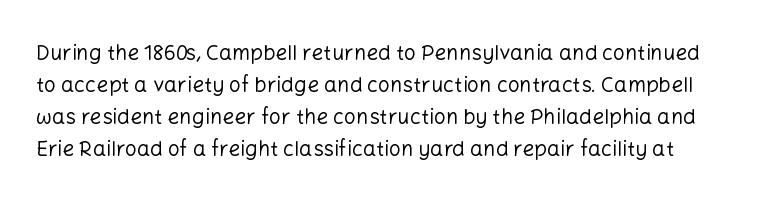
{"italic": "no", "bold": "no", "underline": "no", "line_spacing": "normal", "line_spacing_ratio": 1.53, "letter_spacing": "normal", "letter_spacing_em": 0.0, "glyph_px": 21}
